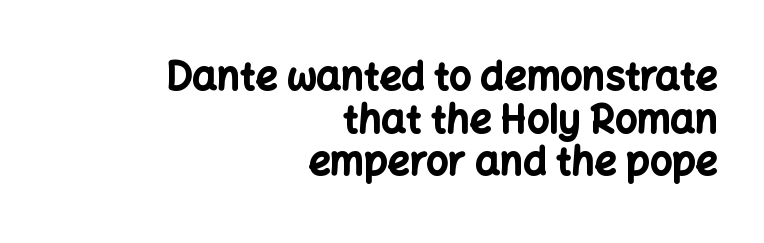
Each letter keeps its own natural width here, so spacing adapts to shape. Nope, no serifs anywhere on these letters. The rendering keeps characters at their native spacing. Every letter is thick-stroked: bold, no question. Upright lettering throughout.
